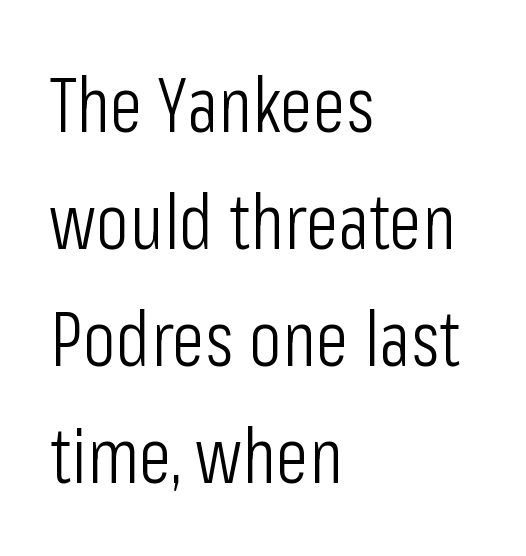
Rows of type keep a routine distance in the vertical direction. You could not count columns in this text — the font is proportionally spaced. The lines in this sample share a left origin and differ only in where they stop. The specimen reads as upright at a glance.
